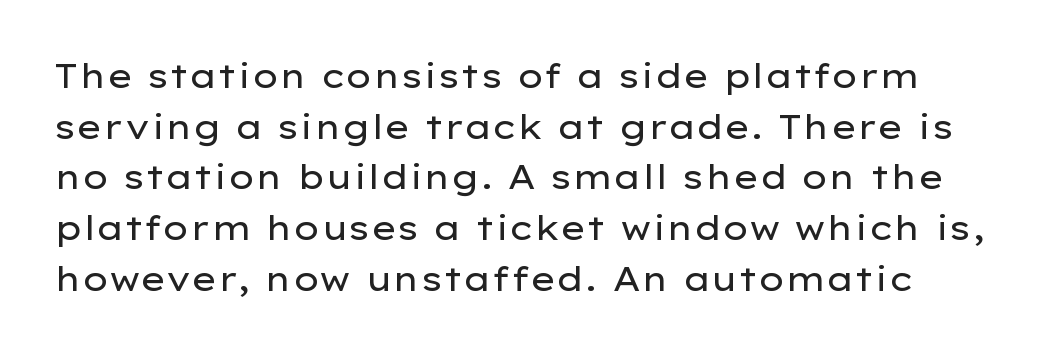
Q: Is the text bold? A: No.
Q: Is the text italic (slanted)? A: No, it is upright.
Q: Is the typeface a serif or a sans-serif typeface? A: Sans-serif.
Q: Is the text underlined? A: No.
Q: Is the spacing between letters normal or unusually wide? A: Normal.
Q: Is the spacing between lines tight, normal or loose? A: Normal.
Q: Width (condensed, normal, or wide)? A: Wide.
Q: Stroke contrast? A: Low.
Q: x-height? A: Medium.
Q: Monospaced? A: No.
